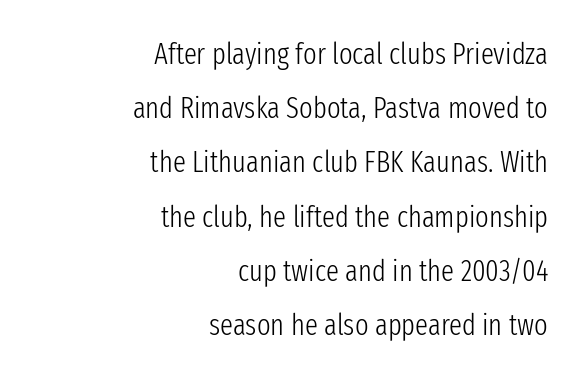
Is the type heavy? It reads as light-to-regular instead. Glance below the letters and you will spot only blank space. Compared with a flush-left layout, this one pins lines to the opposite, right side. Inter-character spacing is left at the font's built-in metrics. Unlike italic type, these characters show no tilt at all.
